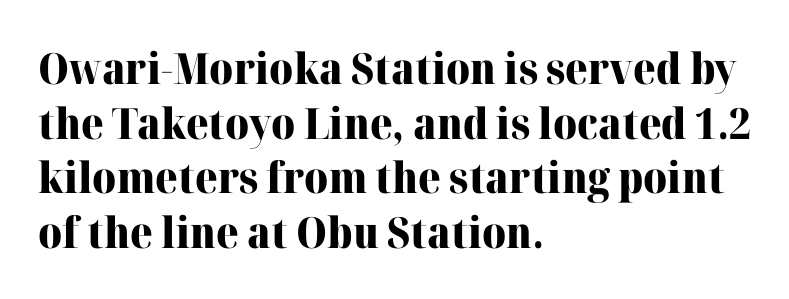
Q: Is the text bold? A: Yes.
Q: Is the text italic (slanted)? A: No, it is upright.
Q: Is the typeface a serif or a sans-serif typeface? A: Serif.
Q: Is the text underlined? A: No.
Q: How is the paragraph aligned? A: Left-aligned.
Q: Is the spacing between letters normal or unusually wide? A: Normal.
Q: Is the spacing between lines tight, normal or loose? A: Normal.
Q: Width (condensed, normal, or wide)? A: Normal.
Q: Stroke contrast? A: High.
Q: x-height? A: Medium.
Q: Monospaced? A: No.
